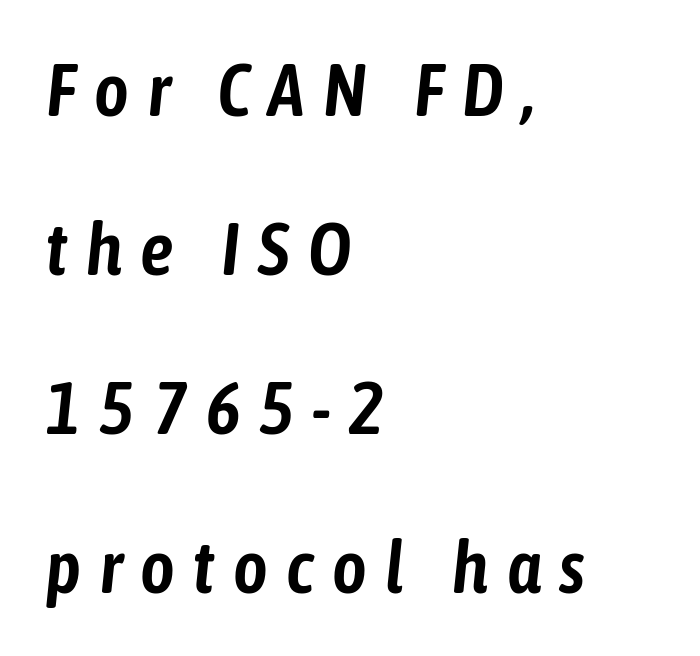
Q: Is the text italic (slanted)? A: Yes, it leans right by about 6 degrees.
Q: Is the text underlined? A: No.
Q: How is the paragraph aligned? A: Left-aligned.
Q: Is the spacing between letters normal or unusually wide? A: Unusually wide.
Q: Is the spacing between lines tight, normal or loose? A: Loose.
Q: Width (condensed, normal, or wide)? A: Condensed.
Q: Stroke contrast? A: Low.
Q: x-height? A: Medium.
Q: Monospaced? A: No.
